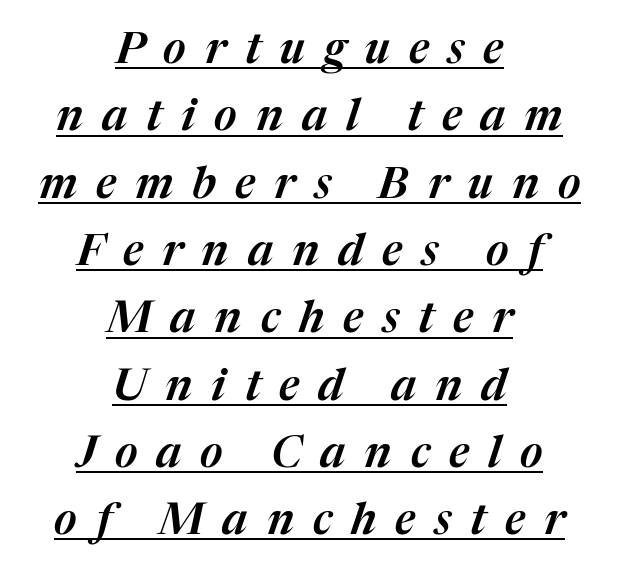
{"italic": "yes", "lean": "right", "slant_degrees": 17, "width": "normal", "stroke_contrast": "medium", "x_height": "medium", "monospaced": "no", "underline": "yes", "align": "center", "line_spacing": "normal", "line_spacing_ratio": 1.53, "letter_spacing": "wide", "letter_spacing_em": 0.43, "glyph_px": 44}
